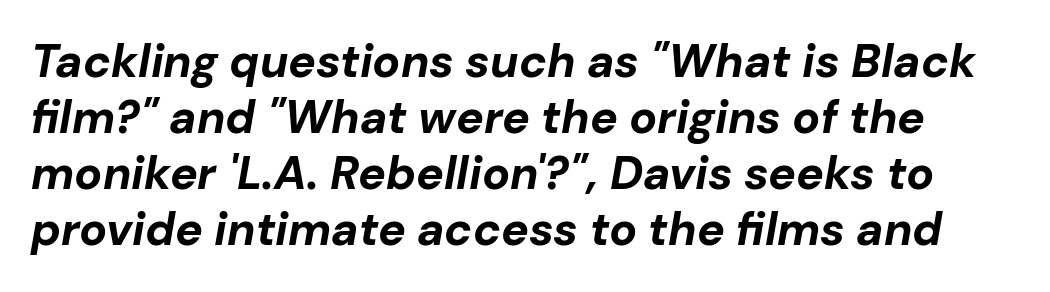
Q: Is the text bold? A: Yes.
Q: Is the text italic (slanted)? A: Yes, it leans right by about 10 degrees.
Q: Is the text underlined? A: No.
Q: Is the spacing between letters normal or unusually wide? A: Normal.
Q: Width (condensed, normal, or wide)? A: Normal.
Q: Stroke contrast? A: Low.
Q: x-height? A: Medium.
Q: Monospaced? A: No.
